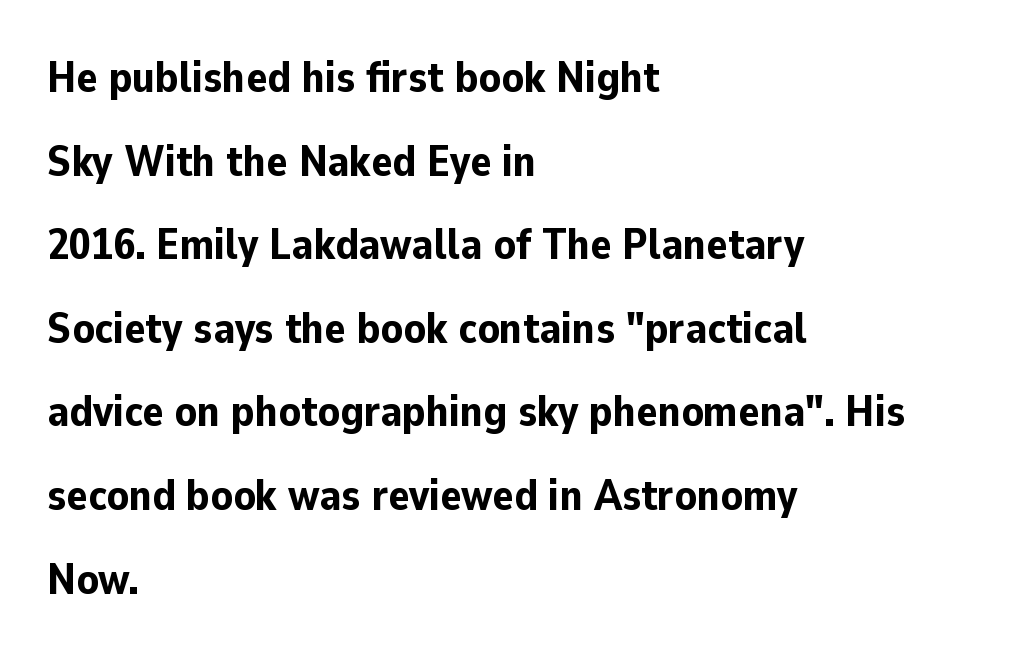
This rendering uses left alignment, leaving the right contour irregular. Summary of weight: heavy, a full bold. A great deal of white space separates one row of letters from the next. The passage shown is typeset with a sans-serif family. Every stem runs plumb, perpendicular to the baseline. Inter-character spacing is left at the font's built-in metrics.
